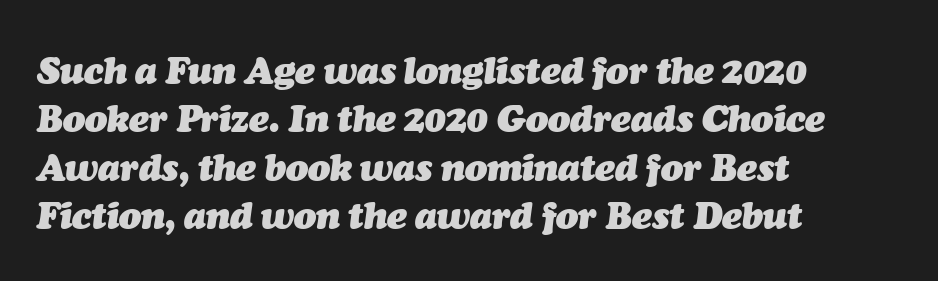
The image shows 37 px heavy type, italic (leaning right); set left-aligned, normal line spacing (1.31x), normal letter spacing, not underlined; medium stroke contrast and a medium x-height.
